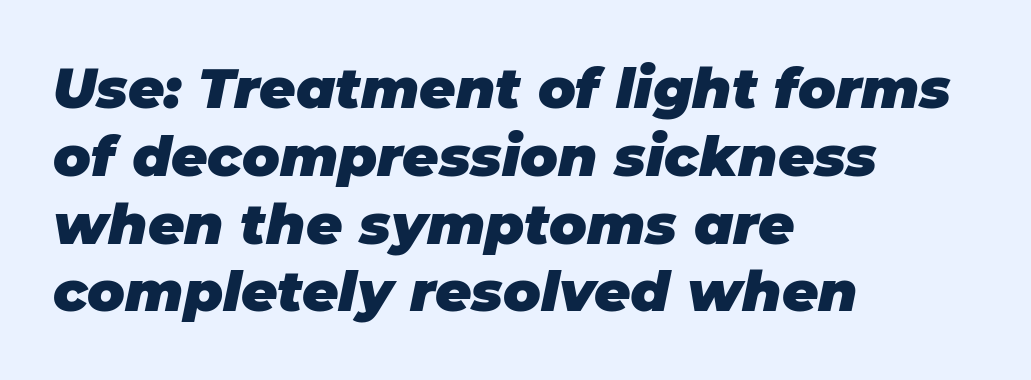
{"italic": "yes", "lean": "right", "slant_degrees": 11, "bold": "yes", "weight": "heavy", "width": "normal", "stroke_contrast": "low", "x_height": "large", "monospaced": "no", "underline": "no", "align": "left", "line_spacing_ratio": 1.21, "letter_spacing": "normal", "letter_spacing_em": 0.0, "glyph_px": 56}
